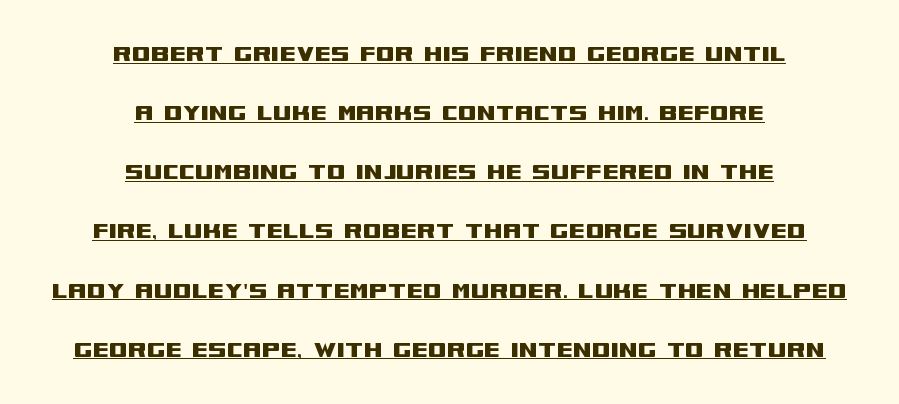
Every row of glyphs is offset so its center matches the block's center. The letterforms sit shoulder to shoulder at normal distance. Students, observe: this is what heavily led, spacious text looks like. A roman cut, with each character standing at attention.
